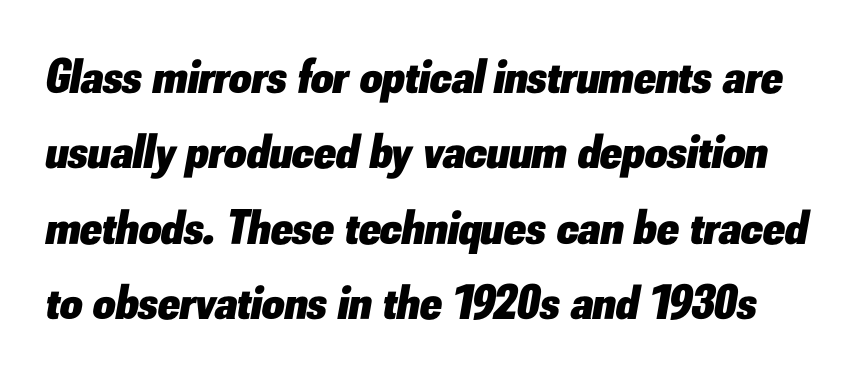
The image shows 49 px heavy type, italic (leaning right); set normal line spacing (1.54x), normal letter spacing, not underlined; low stroke contrast and a small x-height.
